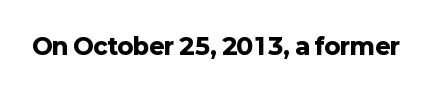
{"italic": "no", "bold": "yes", "underline": "no", "letter_spacing": "normal", "letter_spacing_em": 0.0, "glyph_px": 23}
